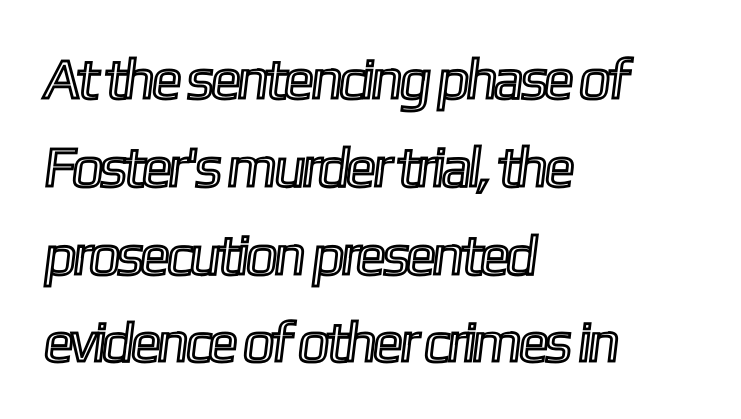
{"width": "condensed", "x_height": "medium", "monospaced": "no", "underline": "no", "align": "left", "line_spacing": "normal", "line_spacing_ratio": 1.54, "letter_spacing": "normal", "letter_spacing_em": 0.0, "glyph_px": 57}
